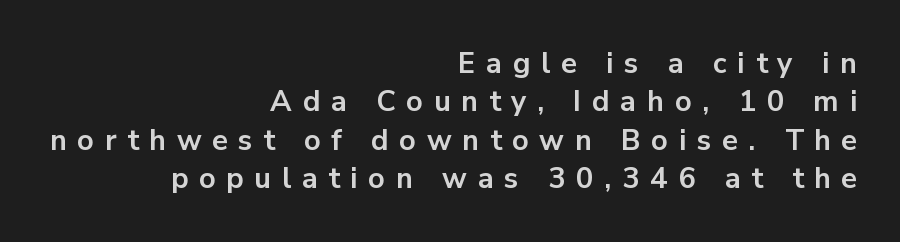
Rendered with straight, roman letterforms. No feet cap the strokes, marking this as sans-serif type. The passage shown is not underscored anywhere. Characters follow at a spacing far wider than the type designer built in.
